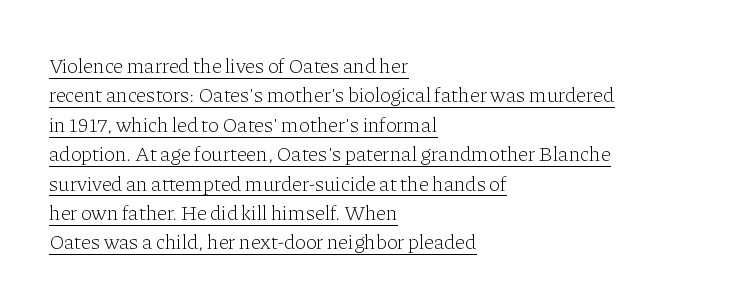
The rows are spaced the way most documents space them. Compared with a centered layout, this one pins lines to the left instead. Does a line run under the words? Yes, clearly. Is the type heavy? It reads as light-to-regular instead.
